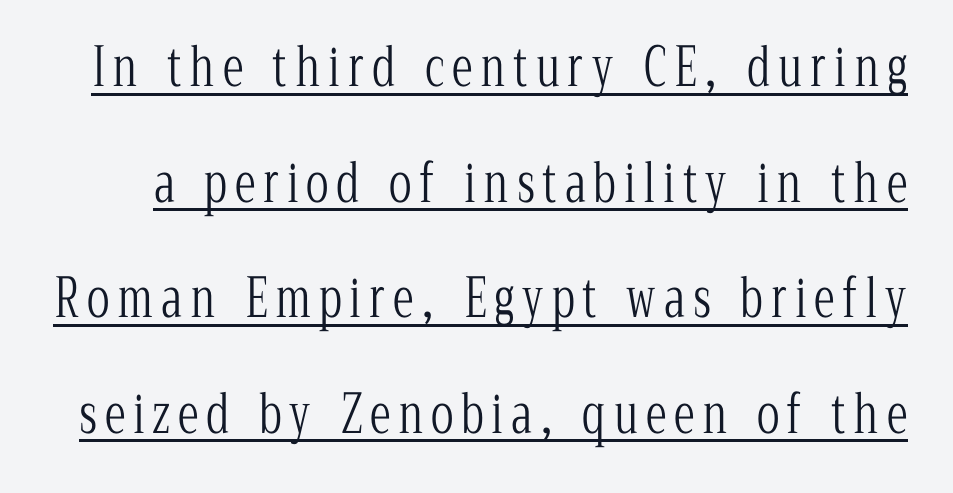
Q: Is the text bold? A: No.
Q: Is the text italic (slanted)? A: No, it is upright.
Q: Is the typeface a serif or a sans-serif typeface? A: Serif.
Q: Is the text underlined? A: Yes.
Q: Is the spacing between lines tight, normal or loose? A: Loose.
Q: Width (condensed, normal, or wide)? A: Condensed.
Q: Stroke contrast? A: Low.
Q: x-height? A: Medium.
Q: Monospaced? A: No.
